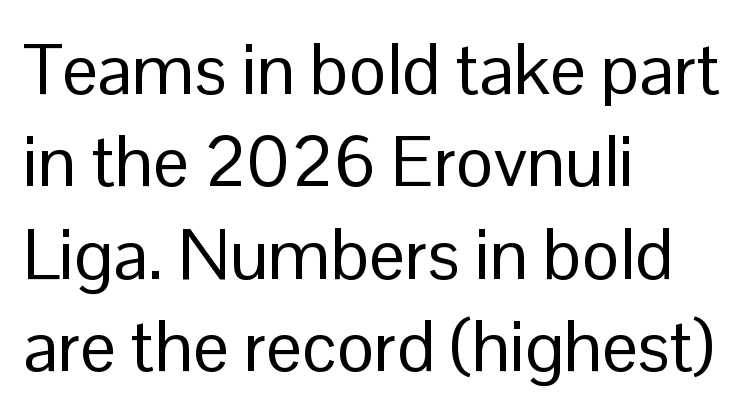
Letterform terminals end flat and unadorned throughout the passage. Tracking value appears to be zero — textbook default spacing. The designer left line spacing at the default. This sample has the flowing, uneven cadence of proportional lettering. The cut favours lightness, reaching ordinary text weight at its darkest.
